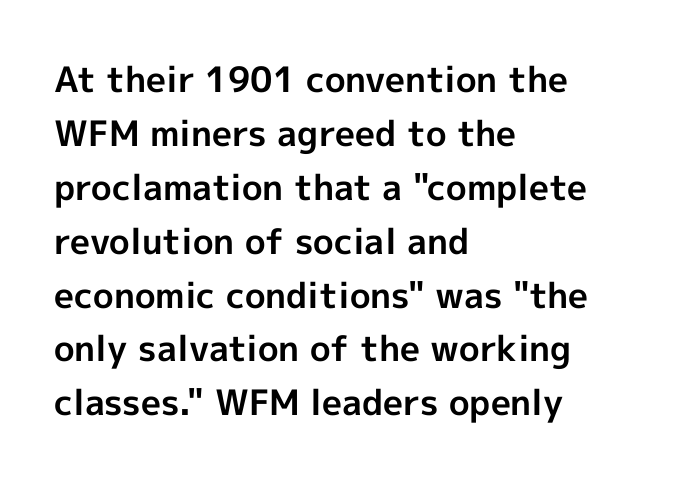
The image shows 35 px bold sans-serif type, upright; set left-aligned, normal line spacing (1.54x), normal letter spacing, not underlined; a medium x-height.
